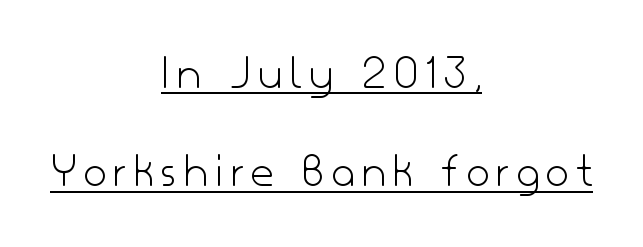
The image shows 49 px light sans-serif type, upright; set centered, loose line spacing (2.01x), underlined; low stroke contrast and a small x-height.
